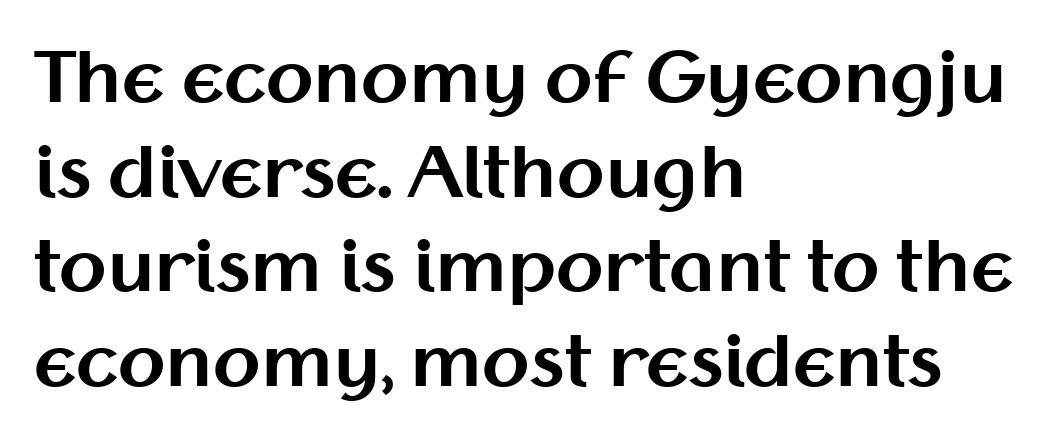
Q: Is the text bold? A: Yes.
Q: Is the text italic (slanted)? A: No, it is upright.
Q: Is the typeface a serif or a sans-serif typeface? A: Sans-serif.
Q: Is the text underlined? A: No.
Q: How is the paragraph aligned? A: Left-aligned.
Q: Is the spacing between letters normal or unusually wide? A: Normal.
Q: Is the spacing between lines tight, normal or loose? A: Normal.
Q: Width (condensed, normal, or wide)? A: Normal.
Q: Stroke contrast? A: Medium.
Q: x-height? A: Medium.
Q: Monospaced? A: No.
